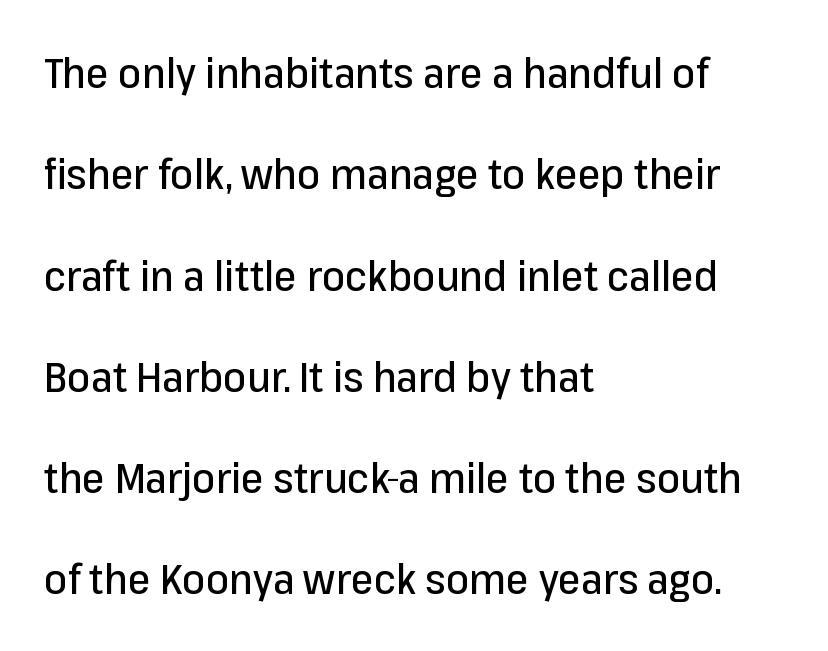
{"serif": "no", "italic": "no", "width": "normal", "stroke_contrast": "low", "x_height": "medium", "monospaced": "no", "underline": "no", "align": "left", "line_spacing": "loose", "line_spacing_ratio": 2.47, "letter_spacing": "normal", "letter_spacing_em": 0.0, "glyph_px": 41}
